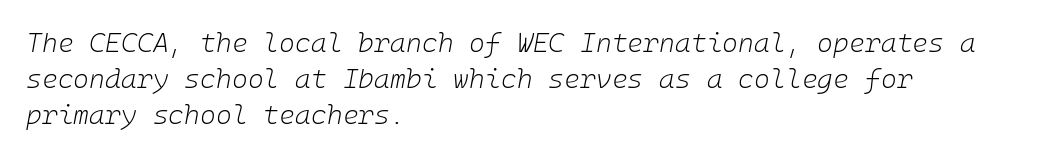
Regarding leading, the lines here are spaced in the standard way. Italic? Definitely — the glyphs are oblique. A classic flush-left, rag-right setting is used for this passage. Here the glyphs are tracked normally, forming tight word shapes. Weight: not bold — regular or lighter.
